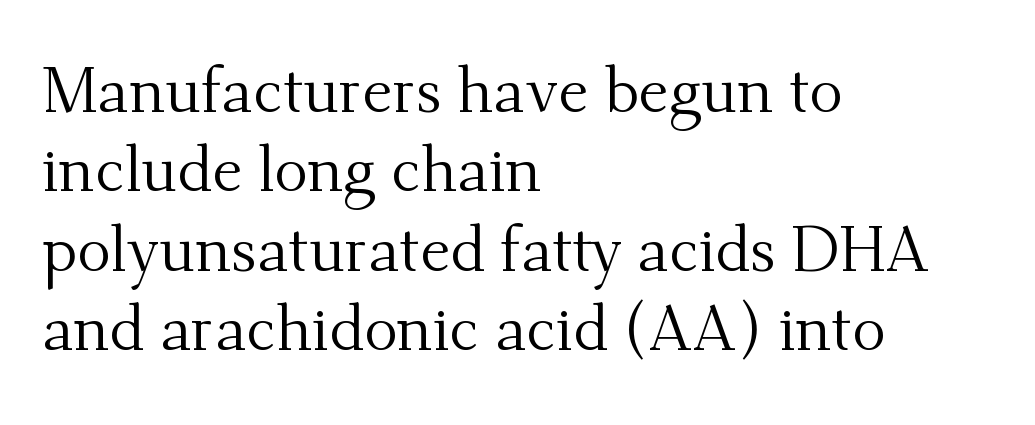
Q: Is the text bold? A: No.
Q: Is the text italic (slanted)? A: No, it is upright.
Q: Is the typeface a serif or a sans-serif typeface? A: Serif.
Q: Is the text underlined? A: No.
Q: How is the paragraph aligned? A: Left-aligned.
Q: Is the spacing between letters normal or unusually wide? A: Normal.
Q: Is the spacing between lines tight, normal or loose? A: Normal.
Q: Width (condensed, normal, or wide)? A: Normal.
Q: Stroke contrast? A: Medium.
Q: x-height? A: Small.
Q: Monospaced? A: No.
